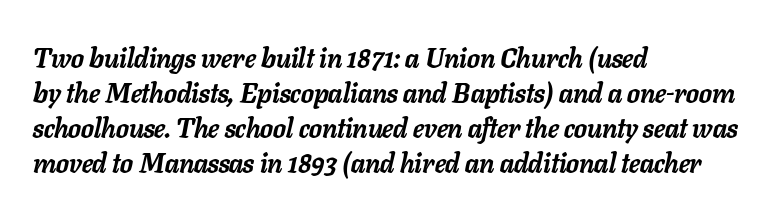
{"italic": "yes", "lean": "right", "slant_degrees": 11, "bold": "yes", "underline": "no", "align": "left", "line_spacing": "normal", "line_spacing_ratio": 1.3, "letter_spacing": "normal", "letter_spacing_em": 0.0, "glyph_px": 27}
